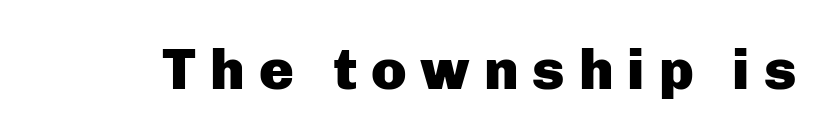
Classification — sans serif. The string is rendered with underlining switched off. Characters follow at a spacing far wider than the type designer built in. Do the letters lean? They stand straight. Do the characters align in a grid? No, the font is proportional. Notice how thick the strokes are: this is what a full bold looks like.
